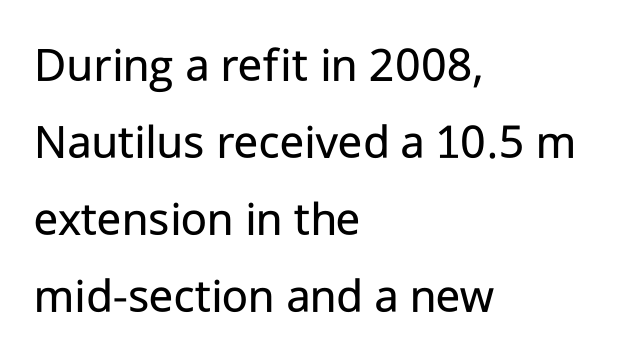
{"serif": "no", "italic": "no", "bold": "no", "weight": "regular", "width": "normal", "stroke_contrast": "low", "x_height": "medium", "monospaced": "no", "underline": "no", "align": "left", "line_spacing": "normal", "line_spacing_ratio": 1.54, "letter_spacing": "normal", "letter_spacing_em": 0.0, "glyph_px": 50}
